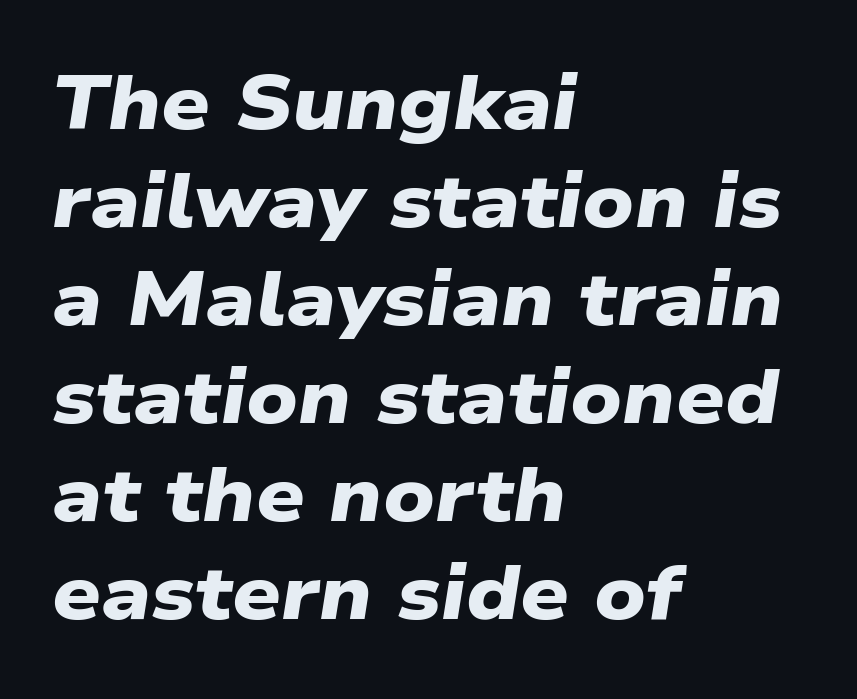
Q: Is the text bold? A: Yes.
Q: Is the typeface a serif or a sans-serif typeface? A: Sans-serif.
Q: Is the text underlined? A: No.
Q: How is the paragraph aligned? A: Left-aligned.
Q: Is the spacing between letters normal or unusually wide? A: Normal.
Q: Is the spacing between lines tight, normal or loose? A: Normal.
Q: Width (condensed, normal, or wide)? A: Wide.
Q: Stroke contrast? A: Low.
Q: x-height? A: Medium.
Q: Monospaced? A: No.
